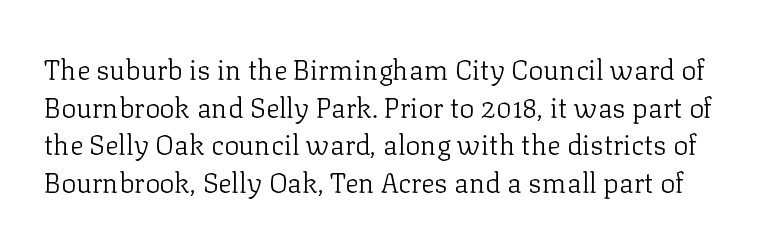
This sample keeps an unexceptional amount of space between lines. This is serif lettering, the kind often seen in printed books. Words appear dense and cohesive because spacing is normal. Designer's note — italics off, roman on. Counters stay open thanks to moderate or lighter strokes.
